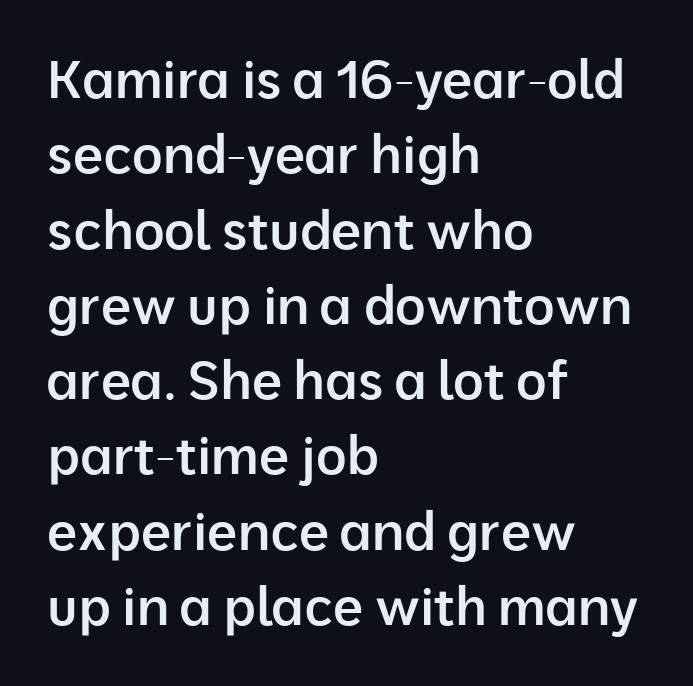
{"serif": "no", "italic": "no", "bold": "semi", "weight": "semibold", "width": "normal", "stroke_contrast": "low", "x_height": "medium", "monospaced": "no", "underline": "no", "align": "left", "line_spacing": "normal", "line_spacing_ratio": 1.42, "letter_spacing": "normal", "letter_spacing_em": 0.0, "glyph_px": 53}
